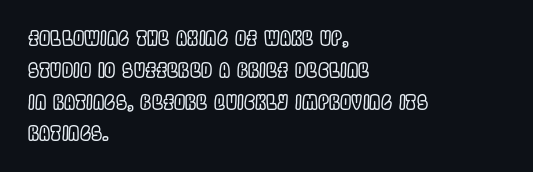
Q: Is the text italic (slanted)? A: No, it is upright.
Q: Is the text underlined? A: No.
Q: How is the paragraph aligned? A: Left-aligned.
Q: Is the spacing between letters normal or unusually wide? A: Normal.
Q: Is the spacing between lines tight, normal or loose? A: Normal.
